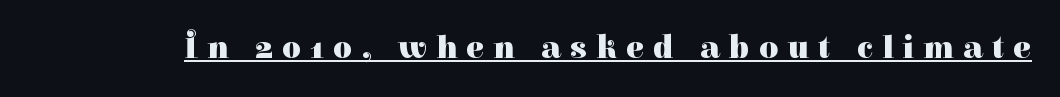
{"serif": "yes", "italic": "no", "bold": "yes", "weight": "heavy", "width": "normal", "stroke_contrast": "high", "x_height": "medium", "monospaced": "no", "underline": "yes", "letter_spacing": "wide", "letter_spacing_em": 0.28, "glyph_px": 33}
